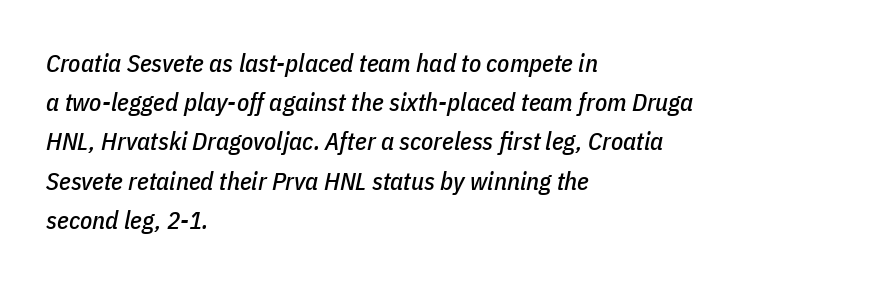
Q: Is the text italic (slanted)? A: Yes, it leans right by about 11 degrees.
Q: Is the text underlined? A: No.
Q: How is the paragraph aligned? A: Left-aligned.
Q: Is the spacing between letters normal or unusually wide? A: Normal.
Q: Is the spacing between lines tight, normal or loose? A: Normal.
